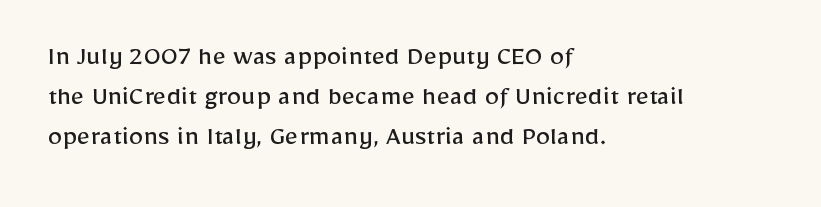
{"serif": "no", "italic": "no", "bold": "no", "weight": "regular", "width": "normal", "stroke_contrast": "low", "x_height": "medium", "monospaced": "no", "underline": "no", "align": "left", "line_spacing": "normal", "line_spacing_ratio": 1.38, "letter_spacing": "normal", "letter_spacing_em": 0.0, "glyph_px": 29}
